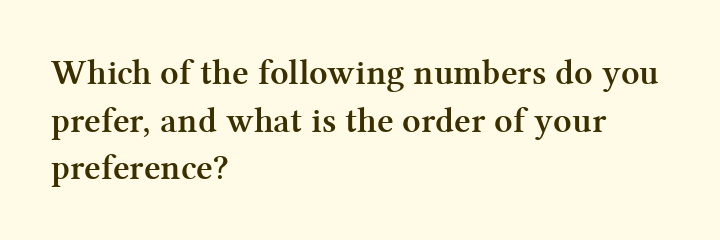
{"serif": "yes", "italic": "no", "bold": "yes", "weight": "semibold", "width": "normal", "stroke_contrast": "medium", "x_height": "medium", "monospaced": "no", "underline": "no", "align": "left", "line_spacing": "normal", "line_spacing_ratio": 1.32, "letter_spacing": "normal", "letter_spacing_em": 0.0, "glyph_px": 36}
